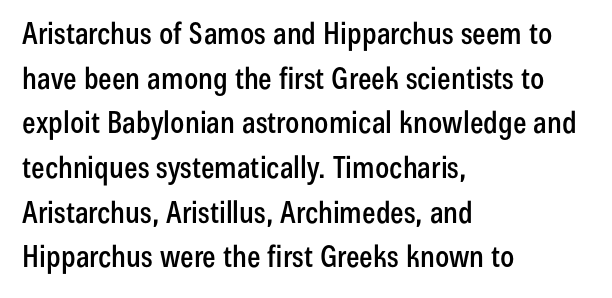
Q: Is the text italic (slanted)? A: No, it is upright.
Q: Is the typeface a serif or a sans-serif typeface? A: Sans-serif.
Q: Is the text underlined? A: No.
Q: How is the paragraph aligned? A: Left-aligned.
Q: Is the spacing between letters normal or unusually wide? A: Normal.
Q: Is the spacing between lines tight, normal or loose? A: Normal.
Q: Width (condensed, normal, or wide)? A: Condensed.
Q: Stroke contrast? A: Low.
Q: x-height? A: Medium.
Q: Monospaced? A: No.
